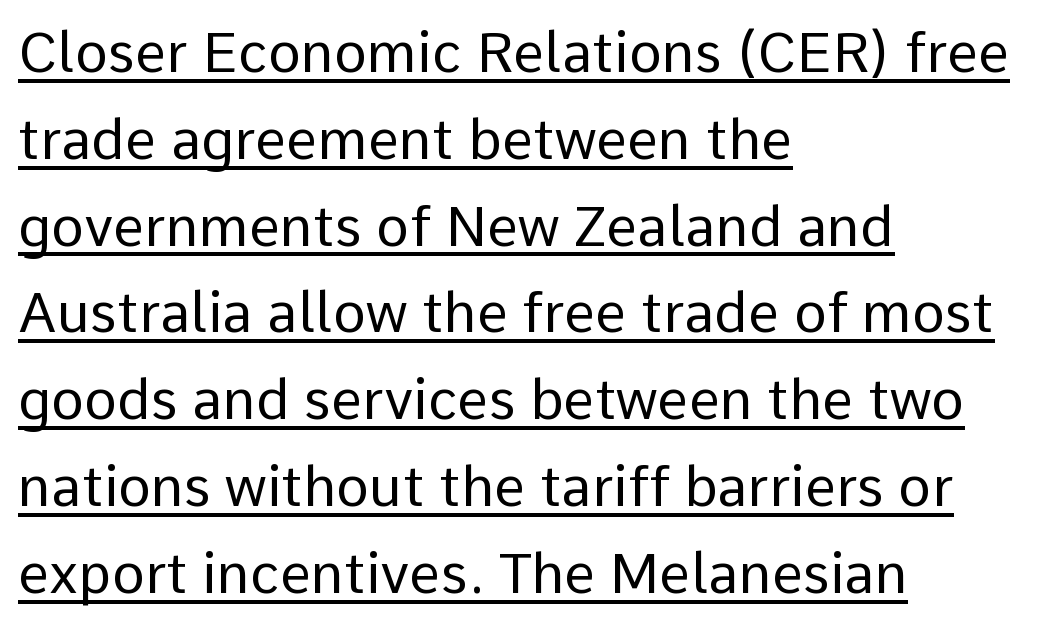
{"serif": "no", "italic": "no", "bold": "no", "weight": "regular", "width": "normal", "stroke_contrast": "low", "x_height": "medium", "monospaced": "no", "underline": "yes", "align": "left", "line_spacing": "normal", "line_spacing_ratio": 1.55, "letter_spacing": "normal", "letter_spacing_em": 0.0, "glyph_px": 56}
